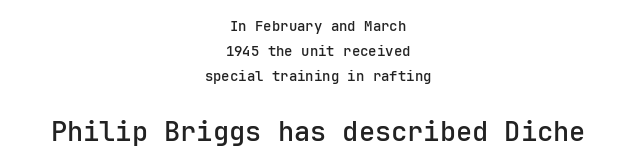
The image shows 27 px text type, upright; set centered, line spacing 1.79x, normal letter spacing, not underlined; the second (bottom) block is 1.93x larger.
